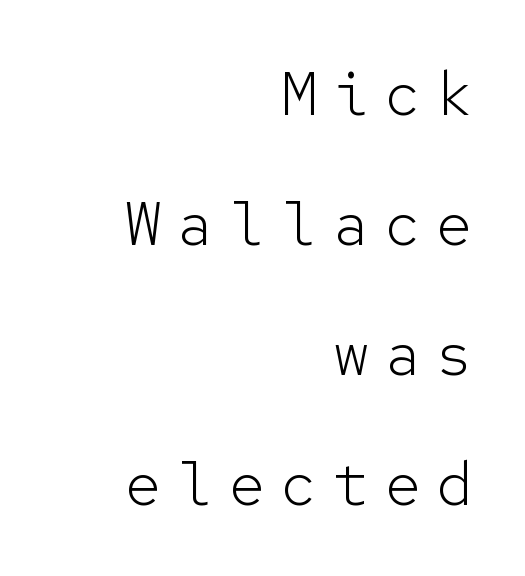
The rendering uses typewriter-style spacing with identical character cells. Regarding serifs, this sample does without them. The face used here is rendered with a markedly widened letterfit. Alignment: flush right. Heft: none added — not bold.
